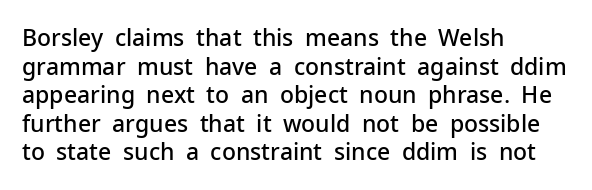
Q: Is the text bold? A: Semi-bold.
Q: Is the text italic (slanted)? A: No, it is upright.
Q: Is the text underlined? A: No.
Q: How is the paragraph aligned? A: Left-aligned.
Q: Is the spacing between letters normal or unusually wide? A: Normal.
